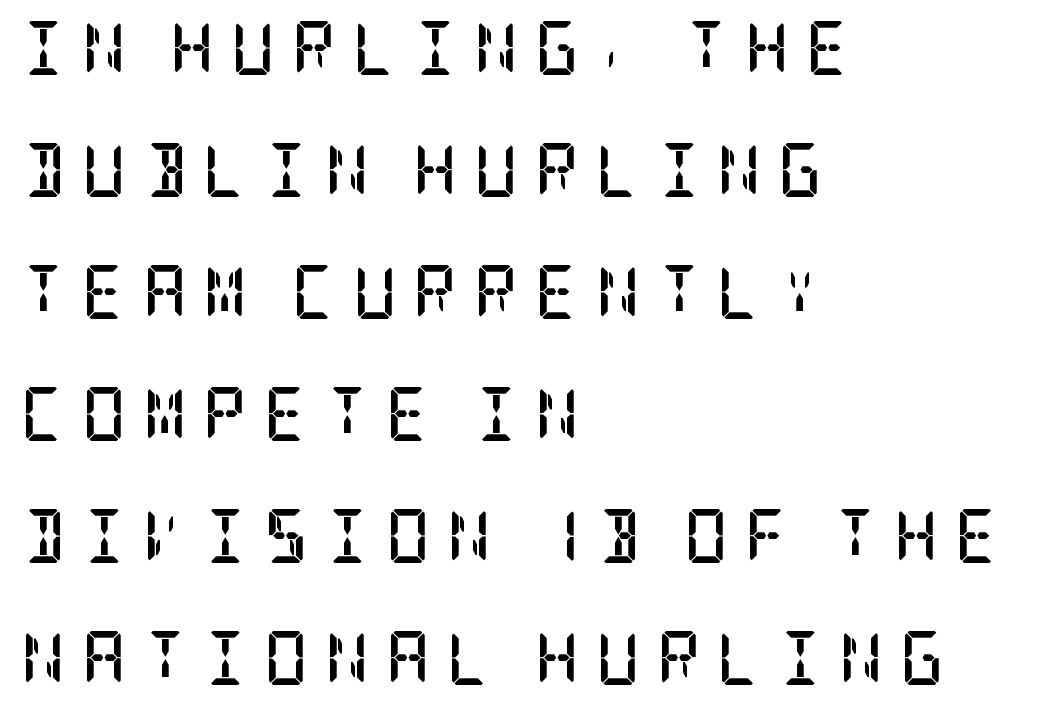
Q: Is the text bold? A: Yes.
Q: Is the text italic (slanted)? A: No, it is upright.
Q: Is the typeface a serif or a sans-serif typeface? A: Serif.
Q: Is the text underlined? A: No.
Q: How is the paragraph aligned? A: Left-aligned.
Q: Is the spacing between letters normal or unusually wide? A: Unusually wide.
Q: Is the spacing between lines tight, normal or loose? A: Loose.
Q: Width (condensed, normal, or wide)? A: Condensed.
Q: Stroke contrast? A: Low.
Q: x-height? A: Large.
